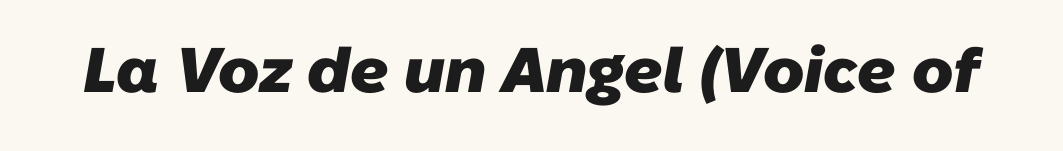
The image shows 63 px heavy sans-serif type; set normal letter spacing, not underlined; low stroke contrast and a medium x-height.
